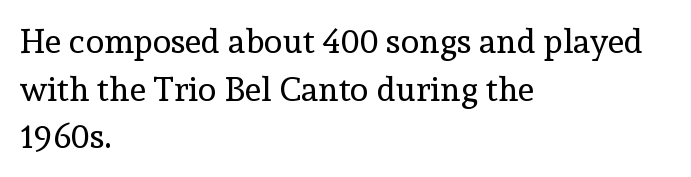
Q: Is the text bold? A: No.
Q: Is the text italic (slanted)? A: No, it is upright.
Q: Is the typeface a serif or a sans-serif typeface? A: Serif.
Q: Is the text underlined? A: No.
Q: How is the paragraph aligned? A: Left-aligned.
Q: Is the spacing between letters normal or unusually wide? A: Normal.
Q: Is the spacing between lines tight, normal or loose? A: Normal.
Q: Width (condensed, normal, or wide)? A: Normal.
Q: x-height? A: Medium.
Q: Monospaced? A: No.
